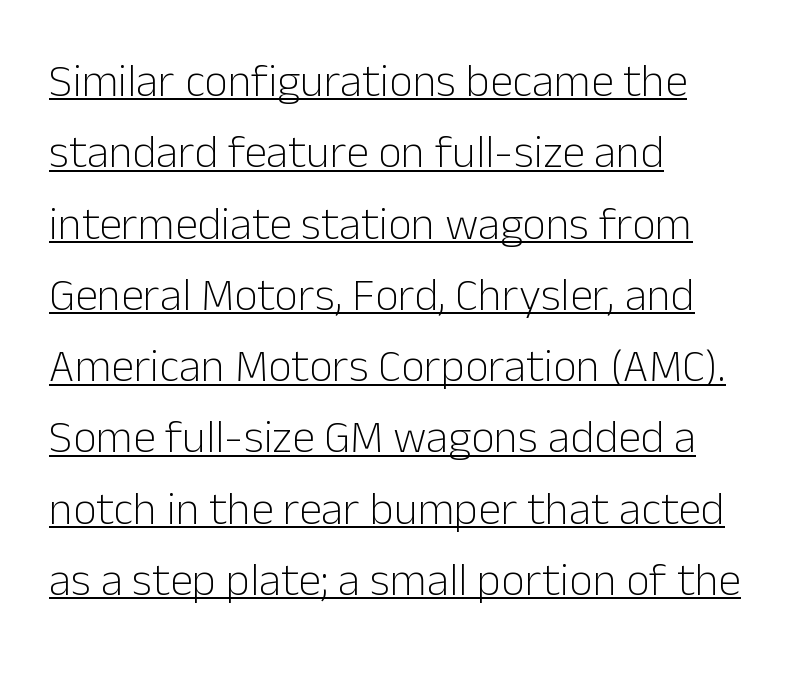
Is there any slant? The stems are plumb. Whoever set this chose a conventional vertical rhythm. The specimen includes a rule beneath the text block's lines. Typographically, this falls in the sans-serif category. Teacher's note: observe the even left margin — that is flush-left alignment. The characters are drawn with everyday or finer stroke widths.
